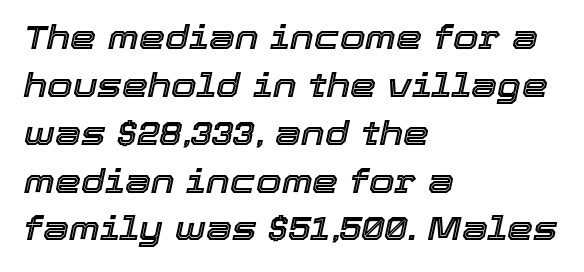
{"italic": "yes", "lean": "right", "slant_degrees": 12, "width": "normal", "x_height": "medium", "monospaced": "no", "underline": "no", "align": "left", "line_spacing": "normal", "line_spacing_ratio": 1.45, "letter_spacing": "normal", "letter_spacing_em": 0.0, "glyph_px": 33}
